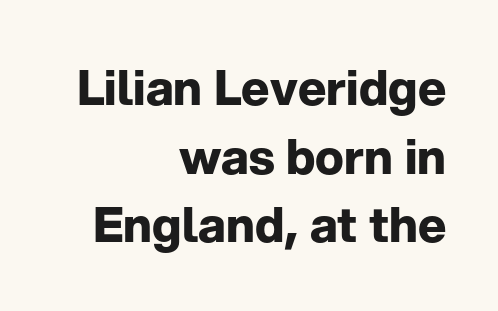
Honestly, the row spacing looks completely unremarkable. Its strokes are broad and dark, the hallmark of bold type. Nope, no serifs anywhere on these letters. Posture: vertical.
